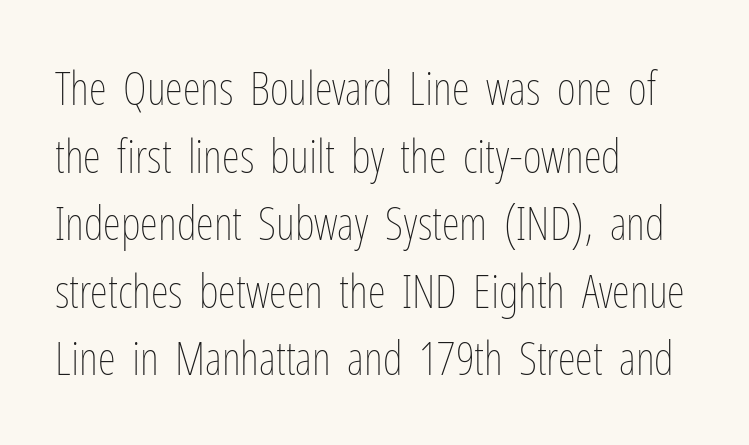
The image shows 46 px thin, condensed type, upright; set left-aligned, normal line spacing (1.47x), normal letter spacing, not underlined; low stroke contrast and a medium x-height.
